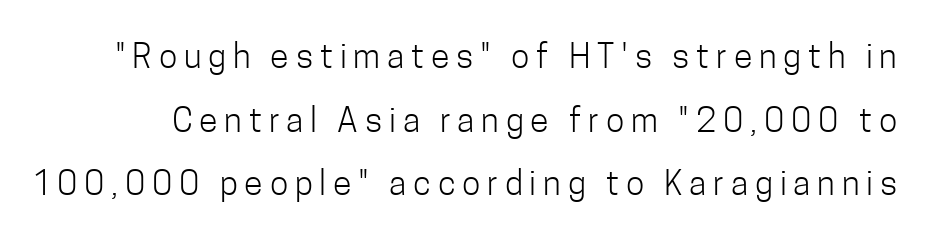
{"serif": "no", "italic": "no", "bold": "no", "weight": "light", "width": "condensed", "stroke_contrast": "low", "x_height": "medium", "monospaced": "no", "underline": "no", "line_spacing_ratio": 1.87, "letter_spacing": "wide", "letter_spacing_em": 0.2, "glyph_px": 34}
